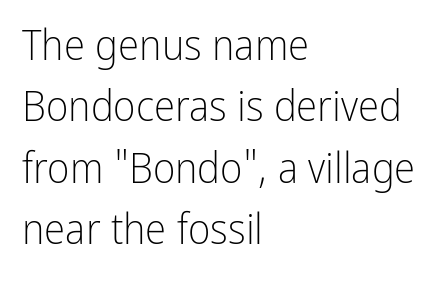
The image shows 43 px light, condensed sans-serif type, upright; set left-aligned, normal line spacing (1.43x), normal letter spacing, not underlined; low stroke contrast and a medium x-height.
